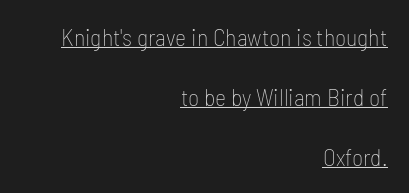
Decoration check: the copy is underlined. Here the glyphs are tracked normally, forming tight word shapes. Unlike italic type, these characters show no tilt at all. All the whitespace from short lines collects on the left. How would I describe the line gaps? Wide and relaxed. Is this a heavy cut? Hardly; it is regular or lighter.
